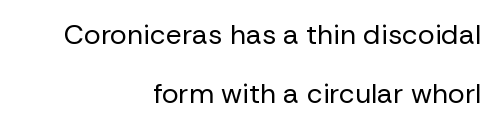
Character widths vary here, with narrow letters taking less room than wide ones. Nobody drew a line under any word here. This sample trades compactness for vertical openness between lines. The letterforms sit at book weight or below. Ascenders rise straight up at ninety degrees. Short note: letters normally spaced.
